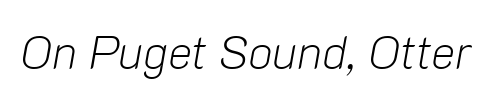
The image shows 46 px light type, italic (leaning right); set normal letter spacing, not underlined; low stroke contrast and a medium x-height.
